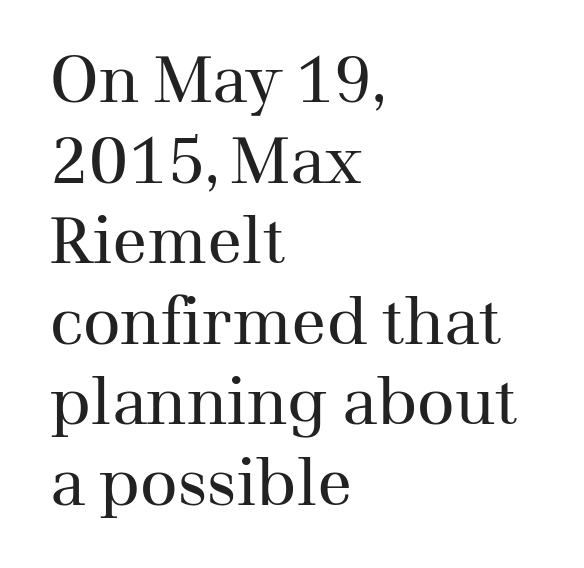
The image shows 65 px regular-weight serif type, upright; set left-aligned, line spacing 1.24x, normal letter spacing, not underlined; medium stroke contrast and a medium x-height.
